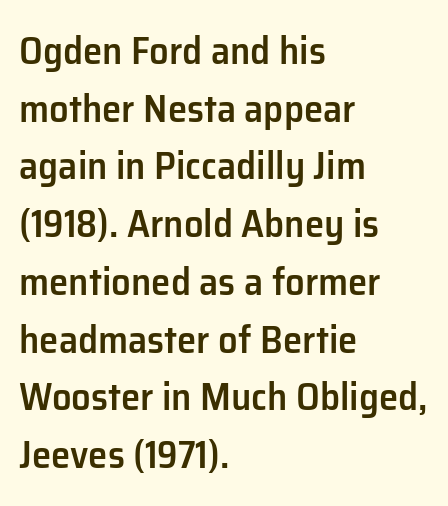
The image shows 39 px semibold sans-serif type, upright; set left-aligned, normal line spacing (1.48x), normal letter spacing, not underlined; low stroke contrast and a medium x-height.
